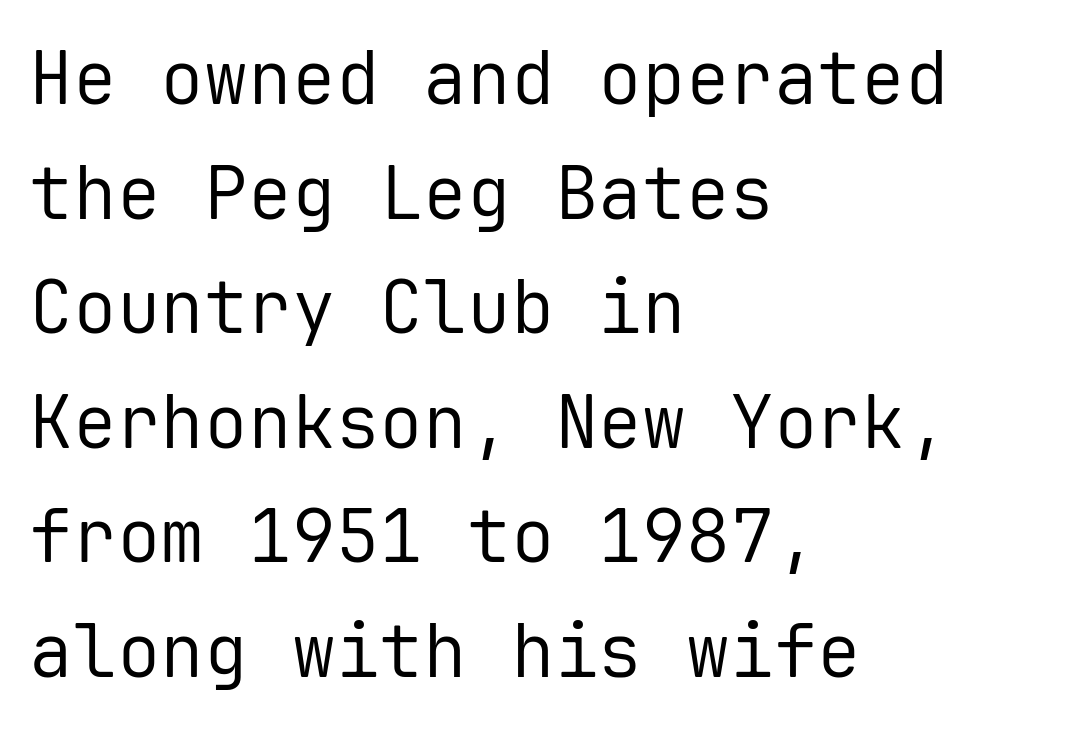
The image shows 73 px regular-weight sans-serif type, upright, monospaced; set left-aligned, normal line spacing (1.57x), normal letter spacing, not underlined; low stroke contrast and a medium x-height.
